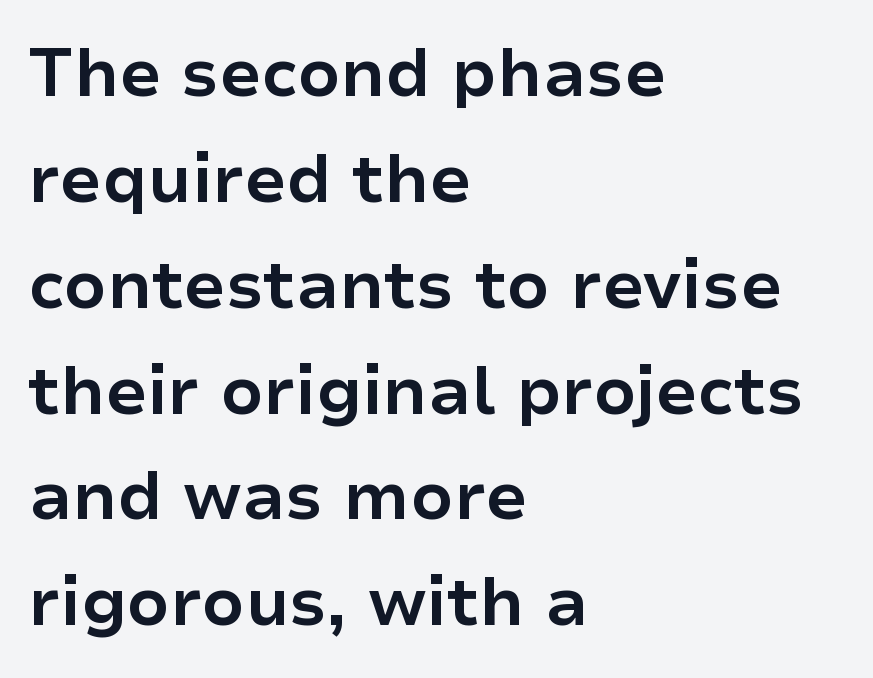
{"serif": "no", "italic": "no", "bold": "yes", "weight": "bold", "width": "normal", "stroke_contrast": "low", "x_height": "medium", "monospaced": "no", "underline": "no", "align": "left", "line_spacing": "normal", "line_spacing_ratio": 1.58, "letter_spacing": "normal", "letter_spacing_em": 0.0, "glyph_px": 67}
